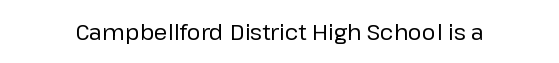
Q: Is the text bold? A: No.
Q: Is the text italic (slanted)? A: No, it is upright.
Q: Is the text underlined? A: No.
Q: Is the spacing between letters normal or unusually wide? A: Normal.
